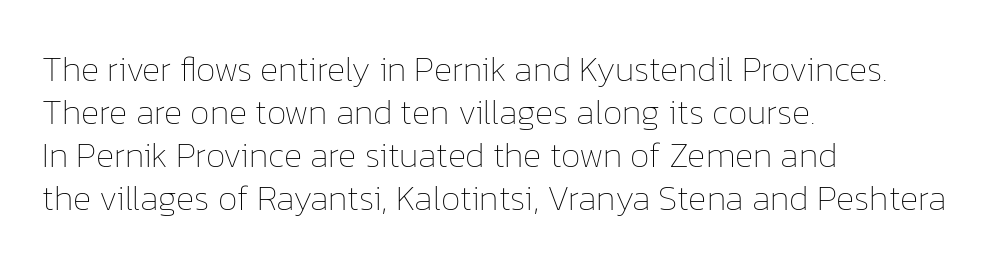
Q: Is the text bold? A: No.
Q: Is the text italic (slanted)? A: No, it is upright.
Q: Is the text underlined? A: No.
Q: How is the paragraph aligned? A: Left-aligned.
Q: Is the spacing between letters normal or unusually wide? A: Normal.
Q: Width (condensed, normal, or wide)? A: Normal.
Q: Stroke contrast? A: Low.
Q: x-height? A: Medium.
Q: Monospaced? A: No.
